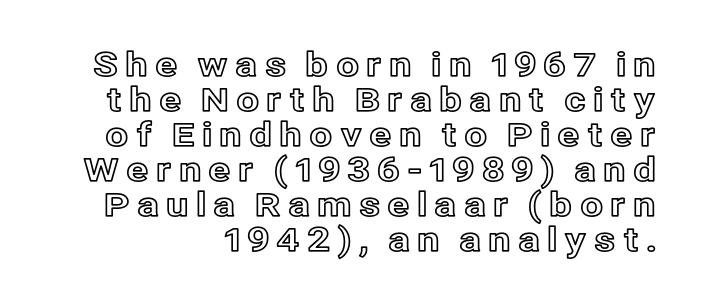
The image shows 33 px text type, upright; set tight line spacing (1.06x), unusually wide letter spacing (+0.21 em), not underlined; a medium x-height.
